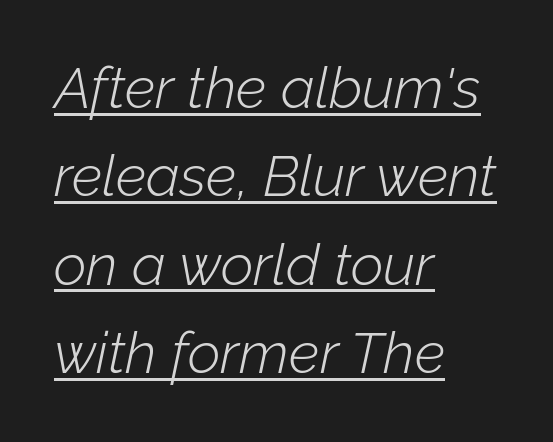
The image shows 57 px light type, italic (leaning right); set left-aligned, normal line spacing (1.55x), normal letter spacing, underlined; low stroke contrast and a medium x-height.
